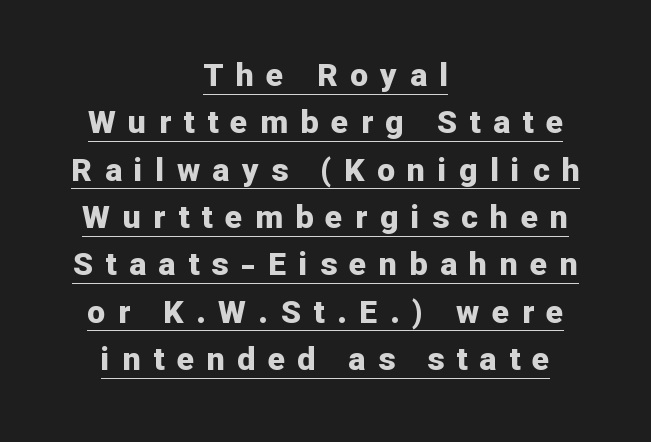
Q: Is the text bold? A: Yes.
Q: Is the text italic (slanted)? A: No, it is upright.
Q: Is the typeface a serif or a sans-serif typeface? A: Sans-serif.
Q: Is the text underlined? A: Yes.
Q: How is the paragraph aligned? A: Centered.
Q: Is the spacing between letters normal or unusually wide? A: Unusually wide.
Q: Is the spacing between lines tight, normal or loose? A: Normal.
Q: Width (condensed, normal, or wide)? A: Normal.
Q: Stroke contrast? A: Low.
Q: x-height? A: Medium.
Q: Monospaced? A: No.
